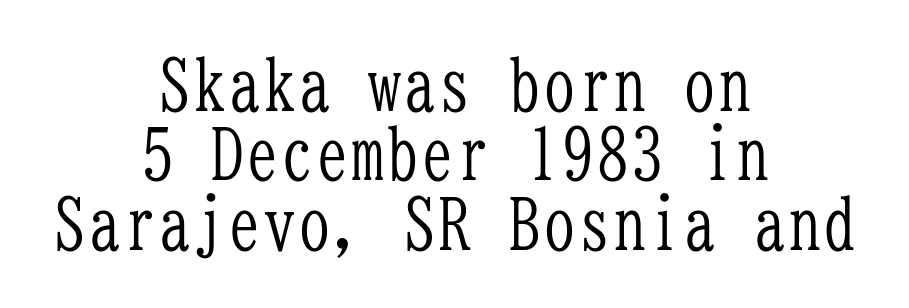
Q: Is the text bold? A: No.
Q: Is the text italic (slanted)? A: No, it is upright.
Q: Is the typeface a serif or a sans-serif typeface? A: Serif.
Q: Is the text underlined? A: No.
Q: How is the paragraph aligned? A: Centered.
Q: Is the spacing between letters normal or unusually wide? A: Normal.
Q: Is the spacing between lines tight, normal or loose? A: Tight.
Q: Width (condensed, normal, or wide)? A: Condensed.
Q: Stroke contrast? A: Low.
Q: x-height? A: Medium.
Q: Monospaced? A: Yes.
